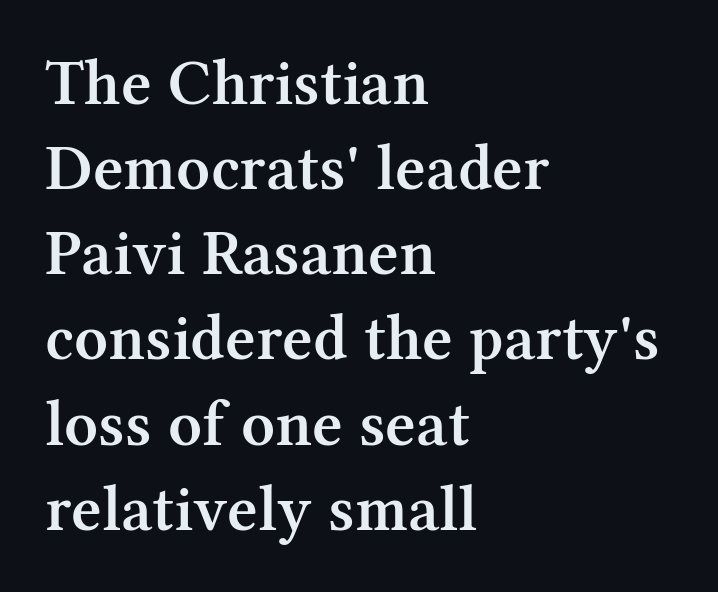
The gap between lines stays unmarked. The font is running at a semibold setting, under full bold. Is the letter spacing exaggerated? No — it looks like the ordinary default. Ordinary non-slanted type is in use. A classic flush-left, rag-right setting is used for this passage. The leading is moderate, giving the passage an even texture.
